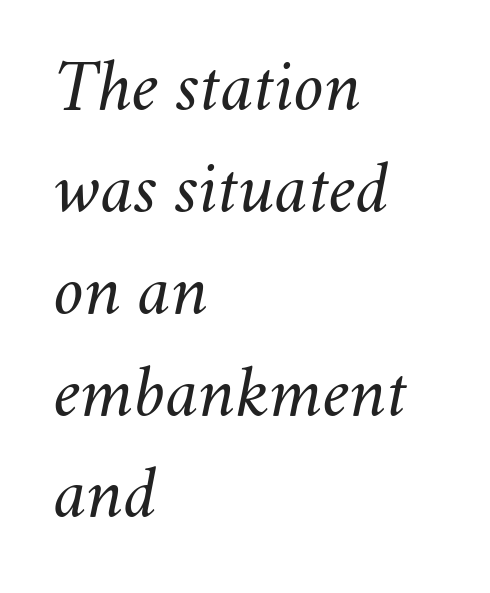
{"italic": "yes", "lean": "right", "slant_degrees": 11, "bold": "no", "weight": "light", "width": "normal", "stroke_contrast": "medium", "x_height": "small", "monospaced": "no", "underline": "no", "align": "left", "line_spacing": "normal", "line_spacing_ratio": 1.34, "letter_spacing": "normal", "letter_spacing_em": 0.0, "glyph_px": 76}
